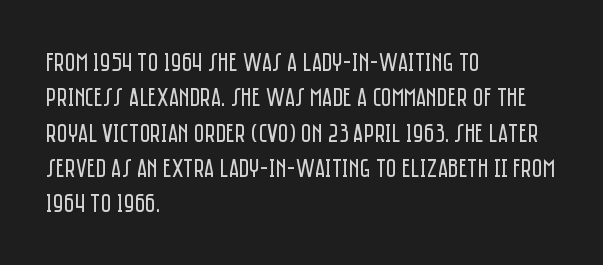
{"italic": "no", "bold": "no", "underline": "no", "align": "left", "line_spacing": "normal", "line_spacing_ratio": 1.36, "letter_spacing": "normal", "letter_spacing_em": 0.0, "glyph_px": 26}
